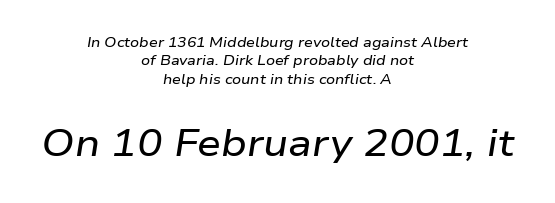
{"italic": "yes", "lean": "right", "slant_degrees": 9, "width": "wide", "stroke_contrast": "low", "x_height": "medium", "monospaced": "no", "underline": "no", "align": "center", "line_spacing": "normal", "line_spacing_ratio": 1.31, "letter_spacing": "normal", "letter_spacing_em": 0.0, "larger_block": "second", "size_ratio": 2.71, "glyph_px": 38}
